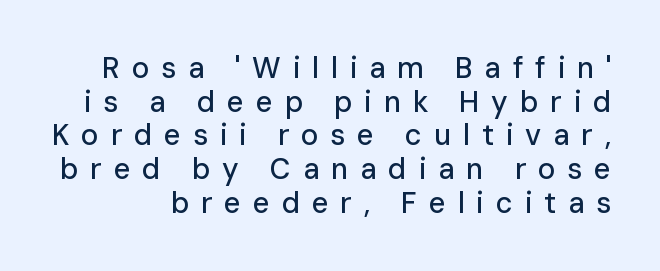
The image shows 29 px sans-serif type, upright; set line spacing 1.16x, unusually wide letter spacing (+0.41 em), not underlined; low stroke contrast and a medium x-height.
